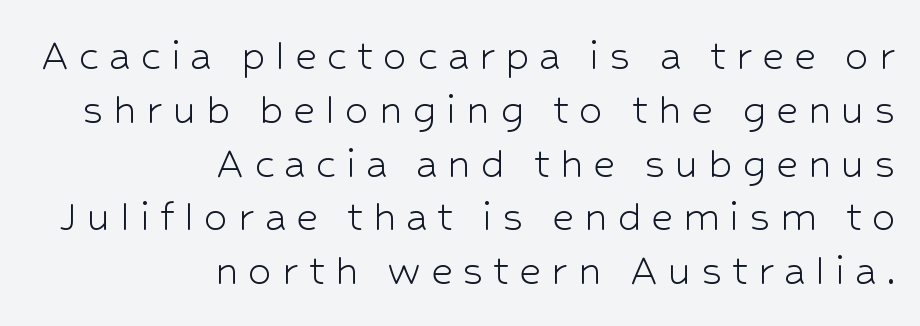
You could barely slide anything between these rows. Is the type heavy? It reads as light-to-regular instead. The passage is arranged like a letterhead date or caption credit — flush right. Designer's note — italics off, roman on.
